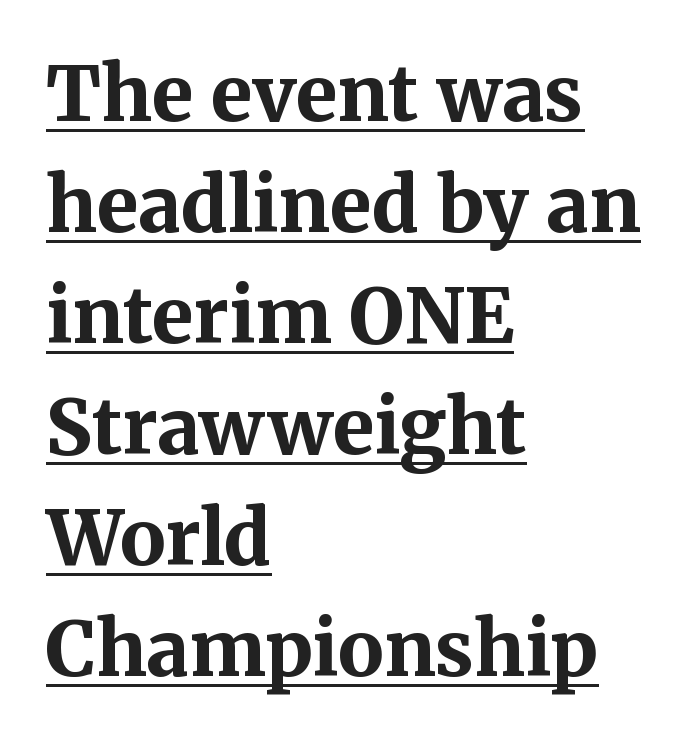
The image shows 76 px bold serif type, upright; set left-aligned, normal line spacing (1.46x), normal letter spacing, underlined; medium stroke contrast and a medium x-height.
